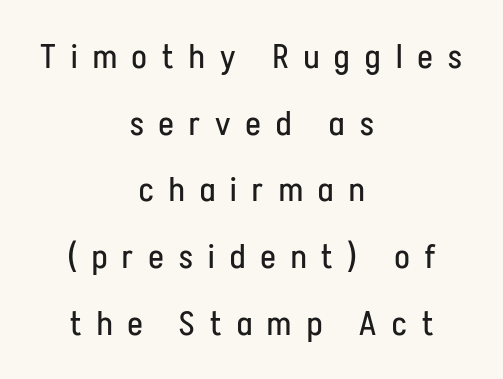
The setting favours the middle, as headings and verse often do. The font's upright variant was chosen for this text. One glance says open: line gaps are wider than usual. You can tell from the bare stems that sans-serif type was used.
